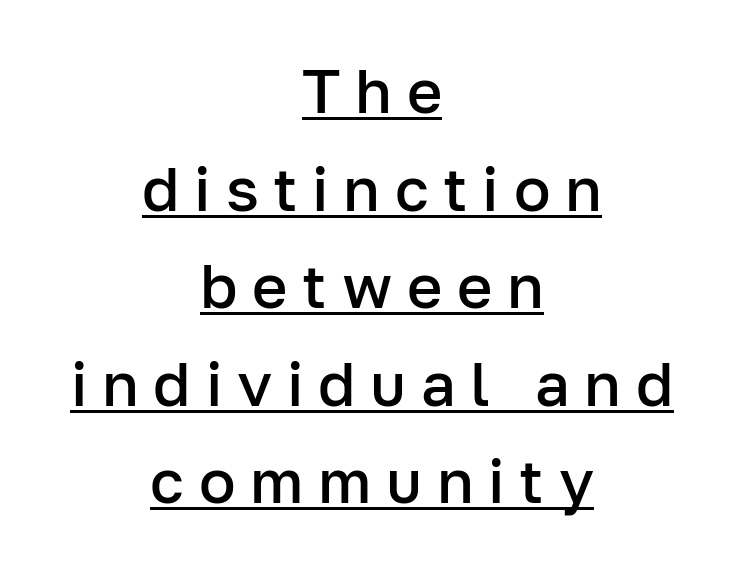
Q: Is the text bold? A: Semi-bold.
Q: Is the text italic (slanted)? A: No, it is upright.
Q: Is the typeface a serif or a sans-serif typeface? A: Sans-serif.
Q: Is the text underlined? A: Yes.
Q: How is the paragraph aligned? A: Centered.
Q: Is the spacing between letters normal or unusually wide? A: Unusually wide.
Q: Is the spacing between lines tight, normal or loose? A: Normal.
Q: Width (condensed, normal, or wide)? A: Normal.
Q: Stroke contrast? A: Low.
Q: x-height? A: Medium.
Q: Monospaced? A: No.
